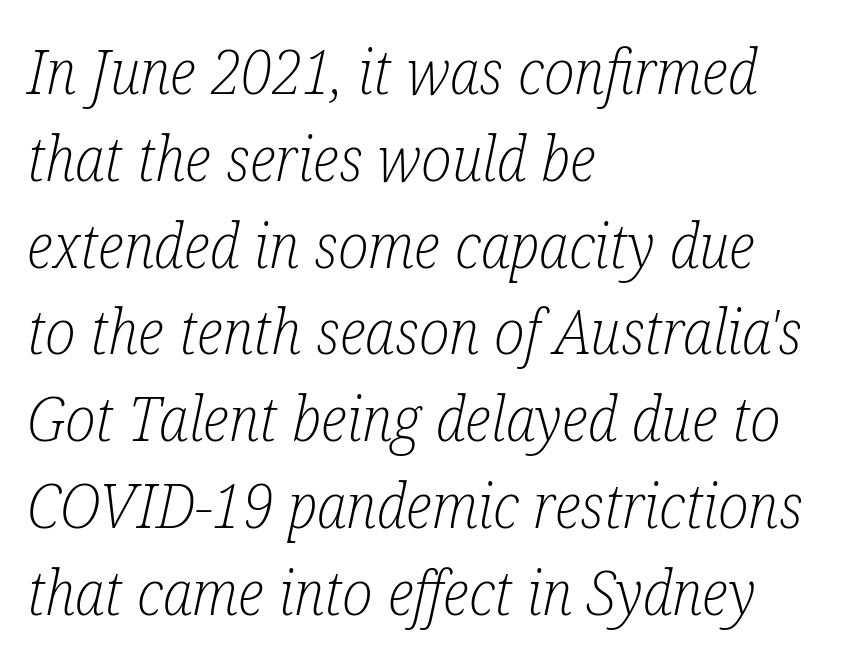
Q: Is the text bold? A: No.
Q: Is the text italic (slanted)? A: Yes, it leans right by about 12 degrees.
Q: Is the typeface a serif or a sans-serif typeface? A: Serif.
Q: Is the text underlined? A: No.
Q: How is the paragraph aligned? A: Left-aligned.
Q: Is the spacing between letters normal or unusually wide? A: Normal.
Q: Is the spacing between lines tight, normal or loose? A: Normal.
Q: Width (condensed, normal, or wide)? A: Condensed.
Q: Stroke contrast? A: Low.
Q: x-height? A: Medium.
Q: Monospaced? A: No.
